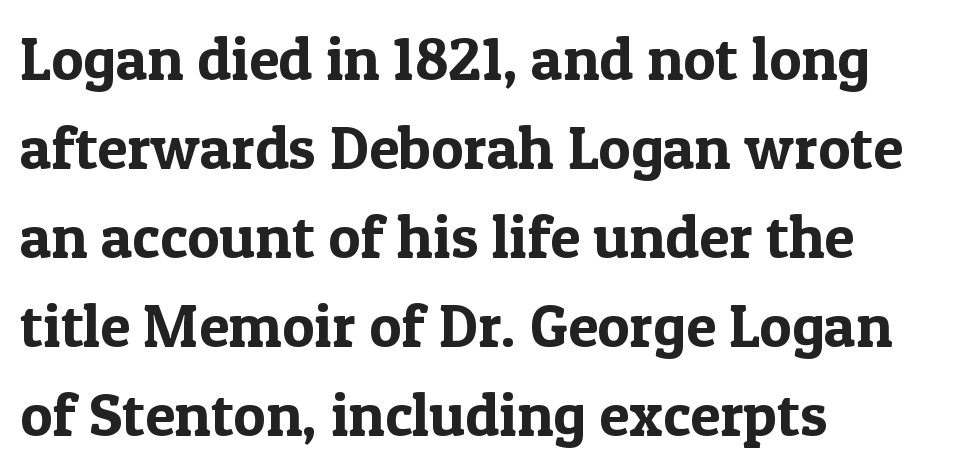
Leftover space on each line is placed entirely after the last word. A bare baseline throughout the passage. The face used here is seriffed, in the tradition of book romans. This is the regular roman posture of the typeface.
